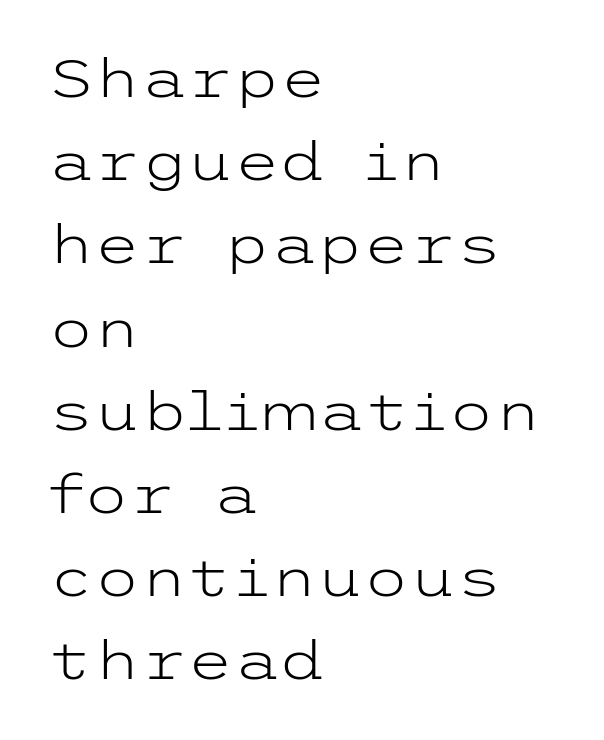
{"serif": "no", "italic": "no", "bold": "no", "weight": "light", "width": "wide", "stroke_contrast": "low", "x_height": "medium", "underline": "no", "align": "left", "line_spacing": "normal", "line_spacing_ratio": 1.57, "letter_spacing": "normal", "letter_spacing_em": 0.0, "glyph_px": 53}
